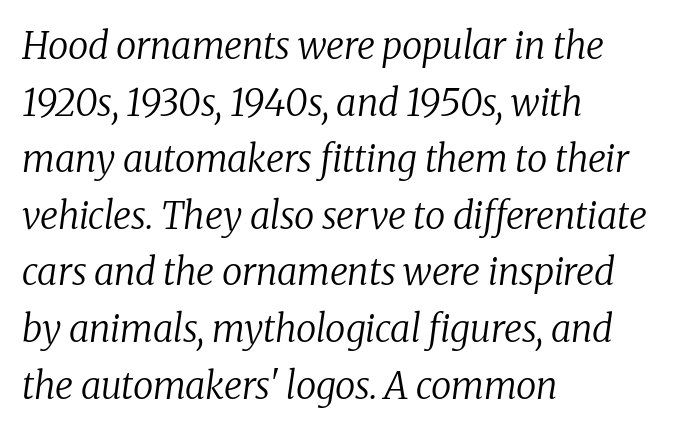
The image shows 37 px regular-weight serif type, italic (leaning right); set left-aligned, normal line spacing (1.53x), normal letter spacing, not underlined; low stroke contrast and a medium x-height.
